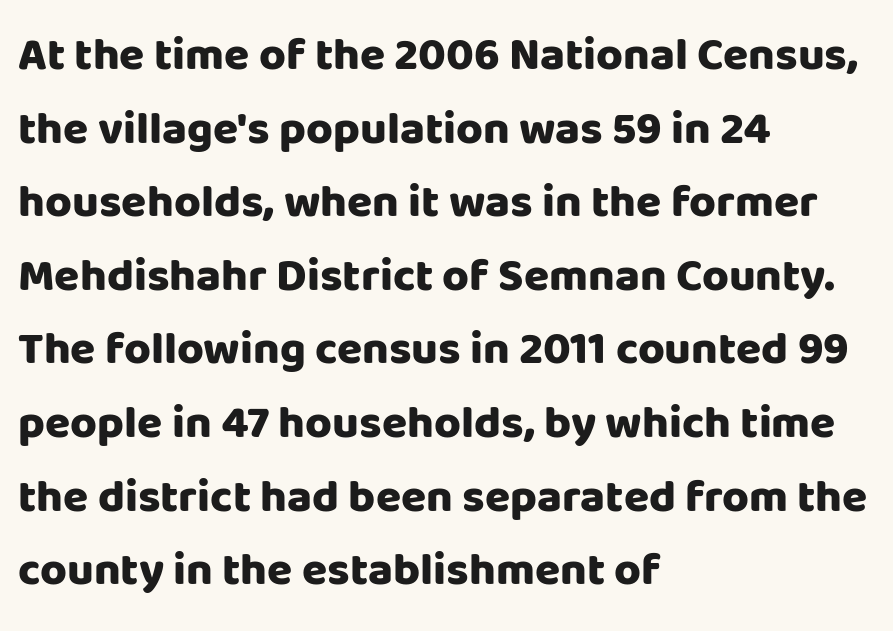
Q: Is the text bold? A: Yes.
Q: Is the text italic (slanted)? A: No, it is upright.
Q: Is the typeface a serif or a sans-serif typeface? A: Sans-serif.
Q: Is the text underlined? A: No.
Q: How is the paragraph aligned? A: Left-aligned.
Q: Is the spacing between letters normal or unusually wide? A: Normal.
Q: Is the spacing between lines tight, normal or loose? A: Normal.
Q: Width (condensed, normal, or wide)? A: Normal.
Q: Stroke contrast? A: Low.
Q: x-height? A: Large.
Q: Monospaced? A: No.
